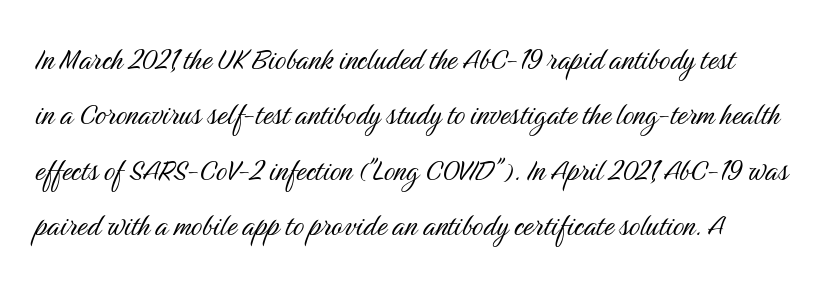
Q: Is the text bold? A: No.
Q: Is the text italic (slanted)? A: Yes.
Q: Is the typeface a serif or a sans-serif typeface? A: Sans-serif.
Q: Is the text underlined? A: No.
Q: Is the spacing between letters normal or unusually wide? A: Normal.
Q: Is the spacing between lines tight, normal or loose? A: Normal.
Q: Width (condensed, normal, or wide)? A: Condensed.
Q: Stroke contrast? A: Medium.
Q: x-height? A: Medium.
Q: Monospaced? A: No.
